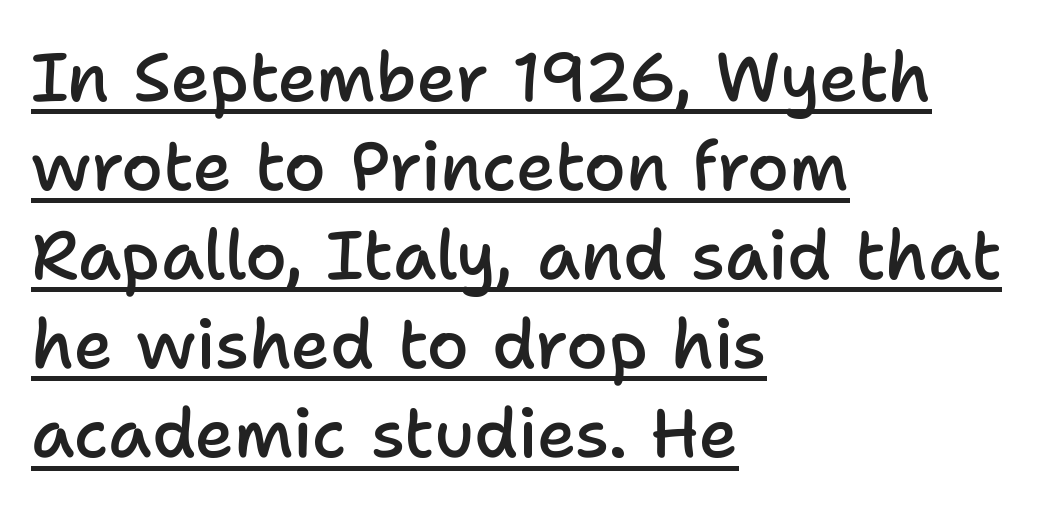
The image shows 68 px semibold sans-serif type, upright; set left-aligned, normal line spacing (1.31x), normal letter spacing, underlined; low stroke contrast and a medium x-height.
